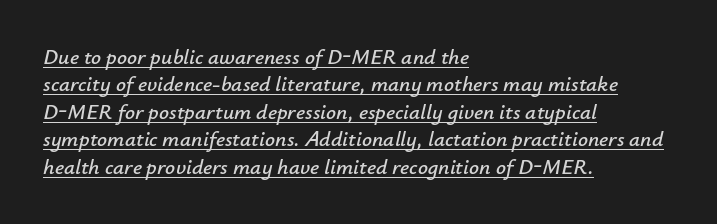
{"italic": "yes", "lean": "right", "slant_degrees": 12, "underline": "yes", "align": "left", "line_spacing": "normal", "line_spacing_ratio": 1.25, "letter_spacing": "normal", "letter_spacing_em": 0.0, "glyph_px": 22}
